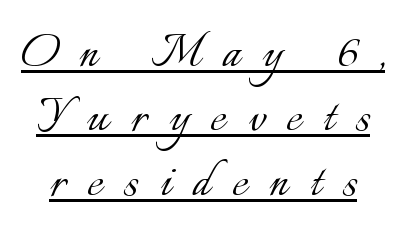
{"bold": "no", "weight": "light", "width": "normal", "stroke_contrast": "low", "x_height": "small", "monospaced": "no", "underline": "yes", "line_spacing": "tight", "line_spacing_ratio": 1.09, "letter_spacing": "wide", "letter_spacing_em": 0.37, "glyph_px": 59}
